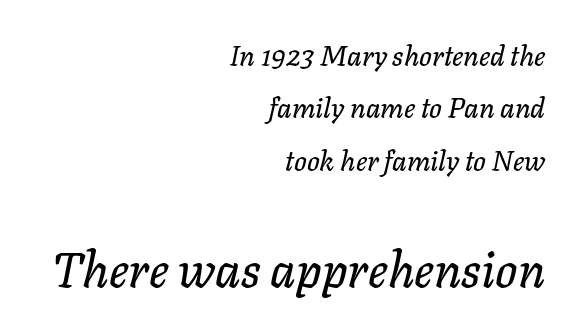
Q: Is the text italic (slanted)? A: Yes, it leans right by about 11 degrees.
Q: Is the text underlined? A: No.
Q: How is the paragraph aligned? A: Right-aligned.
Q: Is the spacing between letters normal or unusually wide? A: Normal.
Q: Which block of text is set in a larger size, the first (top) or the second (bottom)? A: The second (bottom) one.
Q: Width (condensed, normal, or wide)? A: Normal.
Q: Stroke contrast? A: Low.
Q: x-height? A: Medium.
Q: Monospaced? A: No.
